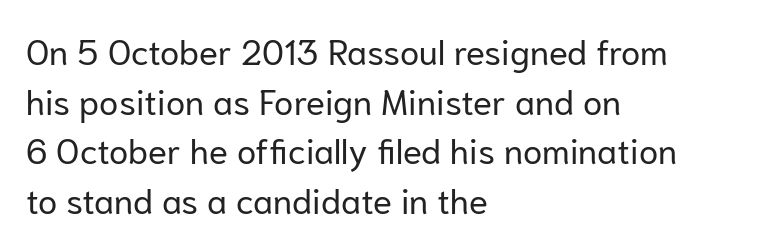
The image shows 35 px regular-weight sans-serif type, upright; set left-aligned, normal line spacing (1.42x), normal letter spacing, not underlined; low stroke contrast and a medium x-height.
